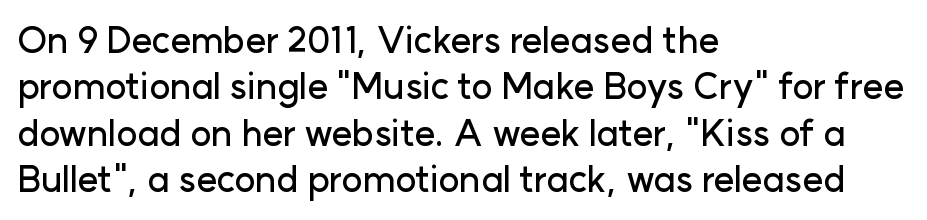
Q: Is the text italic (slanted)? A: No, it is upright.
Q: Is the typeface a serif or a sans-serif typeface? A: Sans-serif.
Q: Is the text underlined? A: No.
Q: How is the paragraph aligned? A: Left-aligned.
Q: Is the spacing between letters normal or unusually wide? A: Normal.
Q: Is the spacing between lines tight, normal or loose? A: Normal.
Q: Width (condensed, normal, or wide)? A: Normal.
Q: Stroke contrast? A: Low.
Q: x-height? A: Medium.
Q: Monospaced? A: No.
